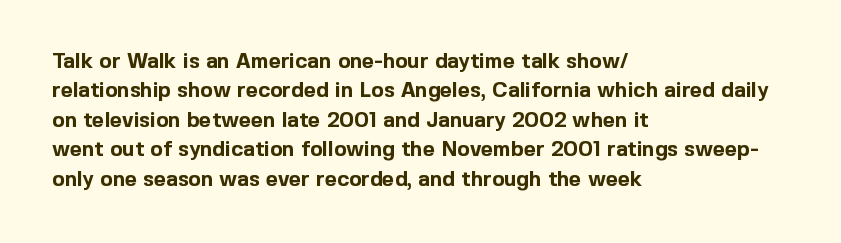
Posture: upright roman. Underlining? Definitely not there. Each line starts at the same left margin while the right side varies. Stroke thickness is high; the sample reads as a true bold. The block of text has a typical density, with ordinary space between rows.
